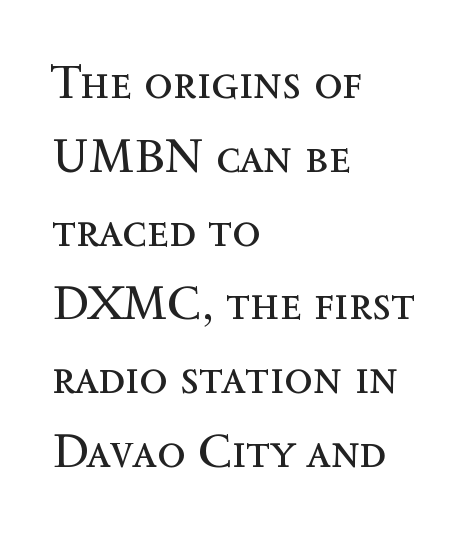
Q: Is the text bold? A: No.
Q: Is the text italic (slanted)? A: No, it is upright.
Q: Is the text underlined? A: No.
Q: How is the paragraph aligned? A: Left-aligned.
Q: Is the spacing between letters normal or unusually wide? A: Normal.
Q: Is the spacing between lines tight, normal or loose? A: Normal.
Q: Width (condensed, normal, or wide)? A: Normal.
Q: x-height? A: Medium.
Q: Monospaced? A: No.
